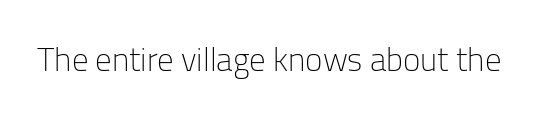
The glyphs in this specimen are sans serif. The cut favours lightness, reaching ordinary text weight at its darkest. Is this a fixed-width face? No — the glyphs have proportional, varying widths. Every stem runs plumb, perpendicular to the baseline. Rule under the text: the space is simply empty.
